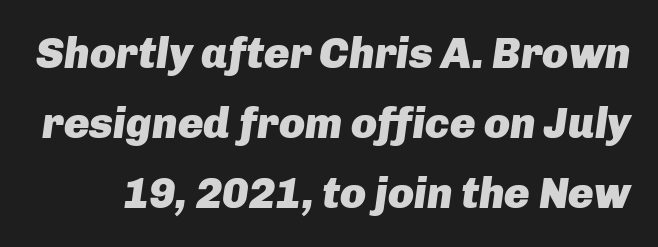
{"italic": "yes", "lean": "right", "slant_degrees": 8, "bold": "yes", "weight": "heavy", "width": "normal", "stroke_contrast": "low", "x_height": "medium", "monospaced": "no", "underline": "no", "line_spacing": "normal", "line_spacing_ratio": 1.63, "letter_spacing": "normal", "letter_spacing_em": 0.0, "glyph_px": 43}
